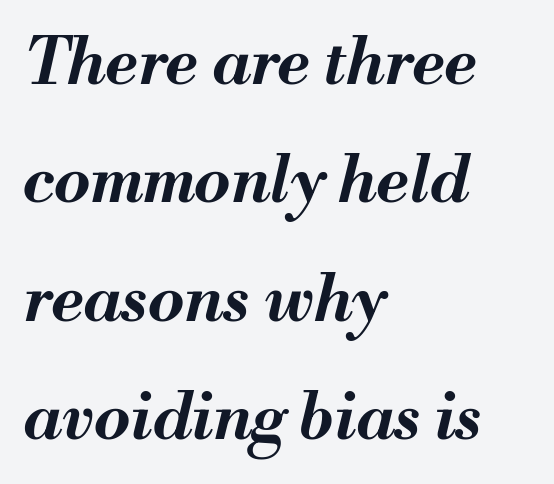
Beneath every word, the page is bare. Emphasis-style slanted type is in use. The tracking reads as untouched default to a designer's eye. The paragraph shown leans on its left margin.
